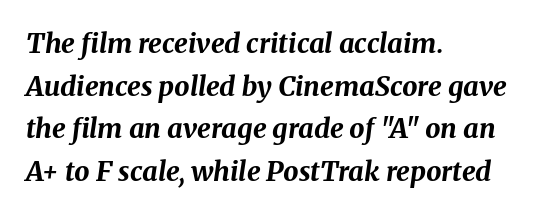
The image shows 27 px bold type, italic (leaning right); set left-aligned, normal line spacing (1.58x), normal letter spacing, not underlined.
